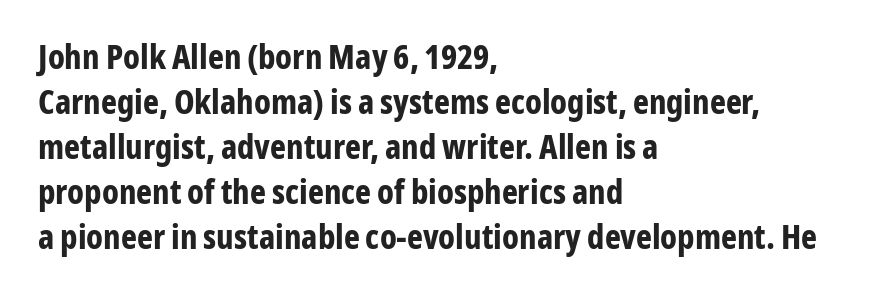
{"serif": "no", "italic": "no", "bold": "yes", "weight": "bold", "width": "condensed", "stroke_contrast": "low", "x_height": "medium", "monospaced": "no", "underline": "no", "align": "left", "line_spacing": "normal", "line_spacing_ratio": 1.32, "letter_spacing": "normal", "letter_spacing_em": 0.0, "glyph_px": 34}
